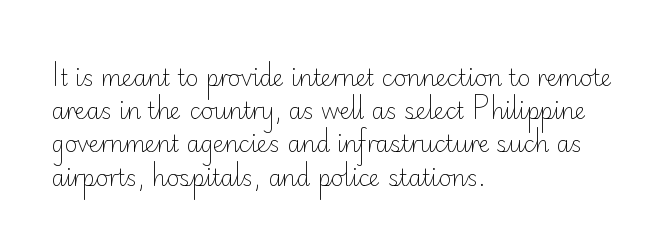
Tall strokes in this sample are plumb rather than angled. Weight: regular or lighter. Tracking value appears to be zero — textbook default spacing. The passage shown stacks its lines at a standard gap. The lines in this sample share a left origin and differ only in where they stop. Anything drawn beneath the words? Only blank space.
